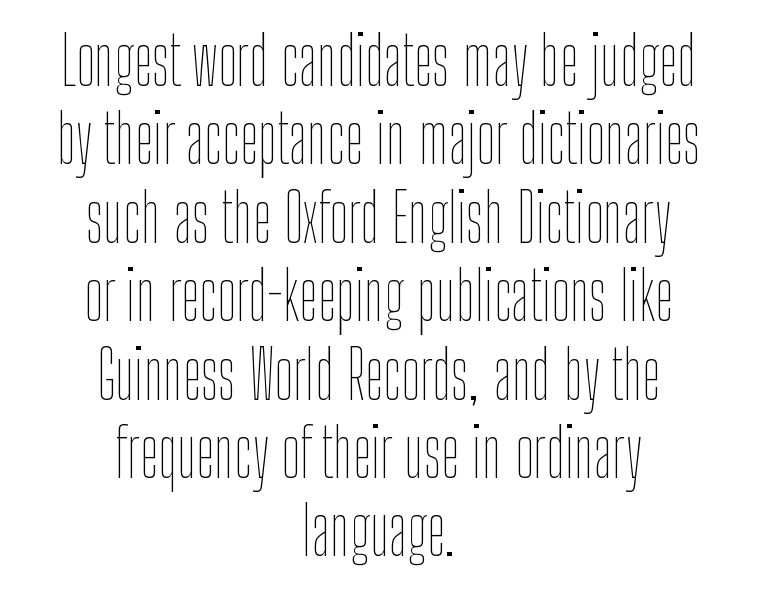
{"italic": "no", "bold": "no", "weight": "thin", "width": "condensed", "stroke_contrast": "low", "x_height": "medium", "monospaced": "no", "underline": "no", "align": "center", "line_spacing_ratio": 1.17, "letter_spacing": "normal", "letter_spacing_em": 0.0, "glyph_px": 67}
